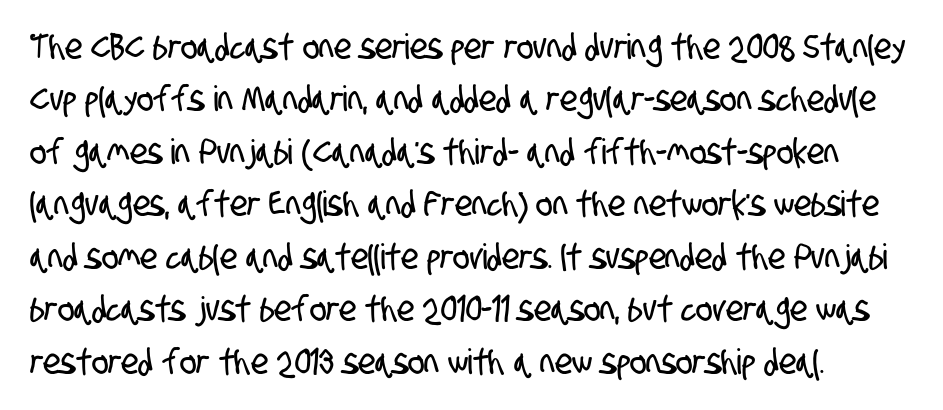
Q: Is the typeface a serif or a sans-serif typeface? A: Sans-serif.
Q: Is the text underlined? A: No.
Q: How is the paragraph aligned? A: Left-aligned.
Q: Is the spacing between letters normal or unusually wide? A: Normal.
Q: Is the spacing between lines tight, normal or loose? A: Normal.
Q: Width (condensed, normal, or wide)? A: Condensed.
Q: Stroke contrast? A: Low.
Q: x-height? A: Large.
Q: Monospaced? A: No.
